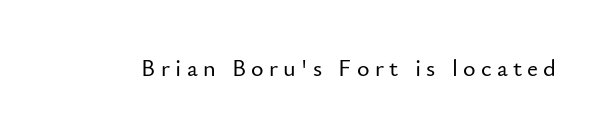
Q: Is the text italic (slanted)? A: No, it is upright.
Q: Is the text underlined? A: No.
Q: Is the spacing between letters normal or unusually wide? A: Unusually wide.
